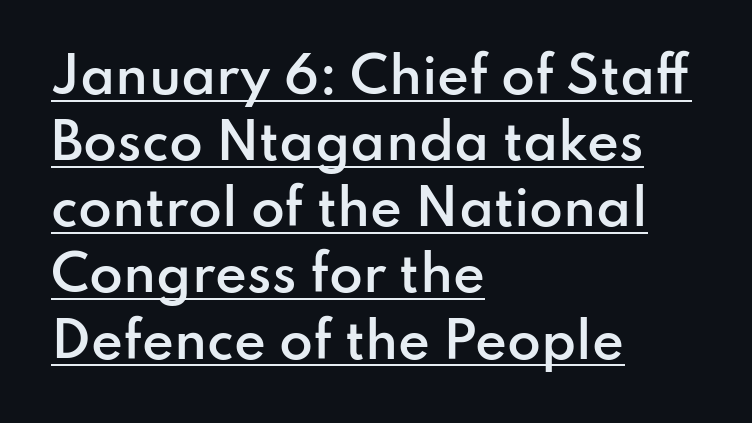
The passage shown is typed in a proportional face where columns would drift. This sample is left-justified, so line endings fall wherever the words run out. These lines were composed using upright roman letters. In terms of weight, the rendering is demibold, just under bold. Vertical spacing — default.
